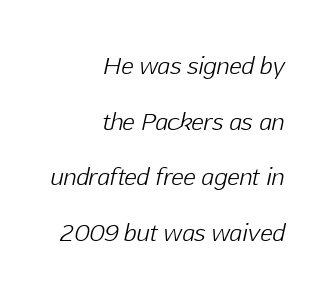
Italic: yes, the glyphs are oblique. Nothing heavy about these letters — not bold at all. Beneath every word, the page is bare. This rendering uses right alignment, leaving the left contour irregular. Compared with typical paragraphs, the rows here are farther apart. Tracking here is standard; glyphs follow each other at the usual distance.
